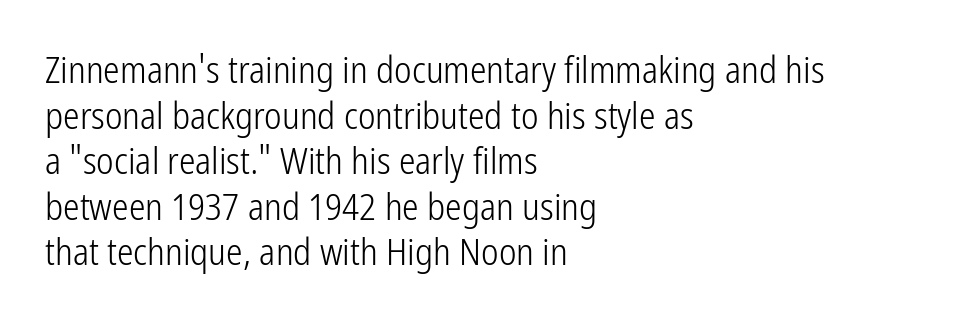
{"serif": "no", "italic": "no", "bold": "no", "weight": "light", "width": "condensed", "stroke_contrast": "low", "x_height": "medium", "monospaced": "no", "underline": "no", "align": "left", "line_spacing_ratio": 1.23, "letter_spacing": "normal", "letter_spacing_em": 0.0, "glyph_px": 37}
